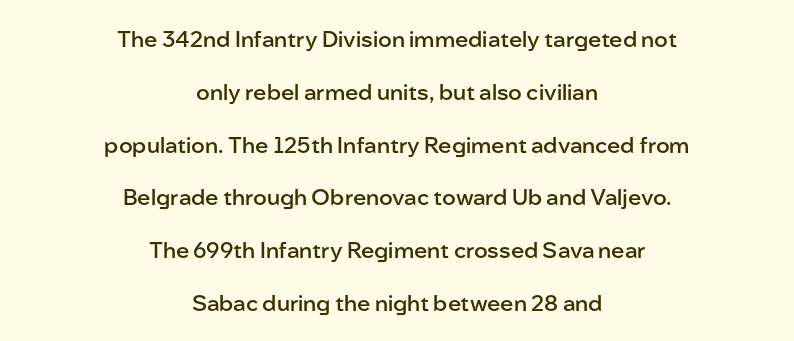
Q: Is the text bold? A: Semi-bold.
Q: Is the text italic (slanted)? A: No, it is upright.
Q: Is the text underlined? A: No.
Q: How is the paragraph aligned? A: Centered.
Q: Is the spacing between letters normal or unusually wide? A: Normal.
Q: Is the spacing between lines tight, normal or loose? A: Loose.
